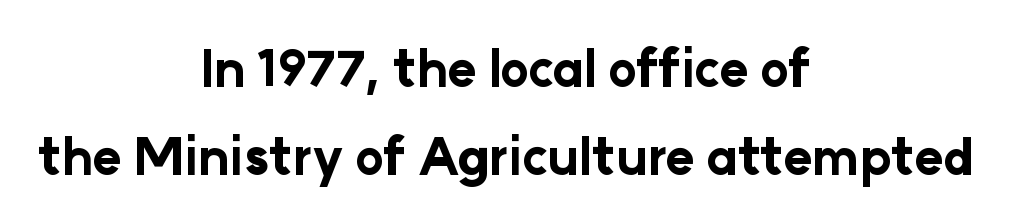
Q: Is the text bold? A: Yes.
Q: Is the text italic (slanted)? A: No, it is upright.
Q: Is the typeface a serif or a sans-serif typeface? A: Sans-serif.
Q: Is the text underlined? A: No.
Q: How is the paragraph aligned? A: Centered.
Q: Is the spacing between letters normal or unusually wide? A: Normal.
Q: Width (condensed, normal, or wide)? A: Normal.
Q: Stroke contrast? A: Low.
Q: x-height? A: Medium.
Q: Monospaced? A: No.
